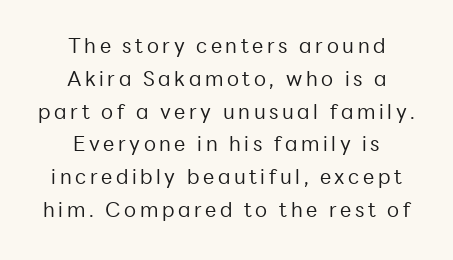
How would I describe the line gaps? Plain and ordinary. Style check: upright. Stroke mass is kept to a normal reading level or below. Leftover space on each line is divided equally before and after the words. Underlining? Definitely not there.
